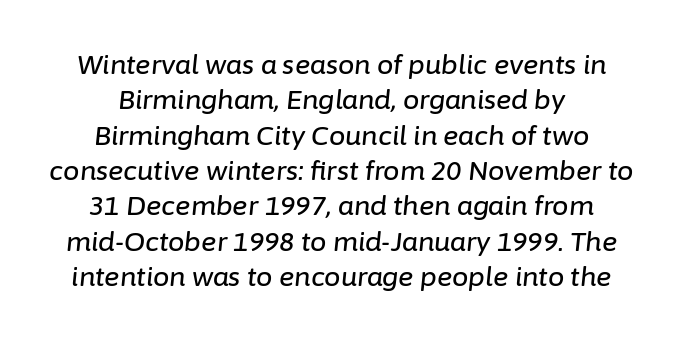
The text carries the slant typical of an italic or oblique font. Is there much room between lines? A standard amount, neither cramped nor airy. Horizontally, the lines are justified to the midpoint only. Inter-character spacing is left at the font's built-in metrics.
